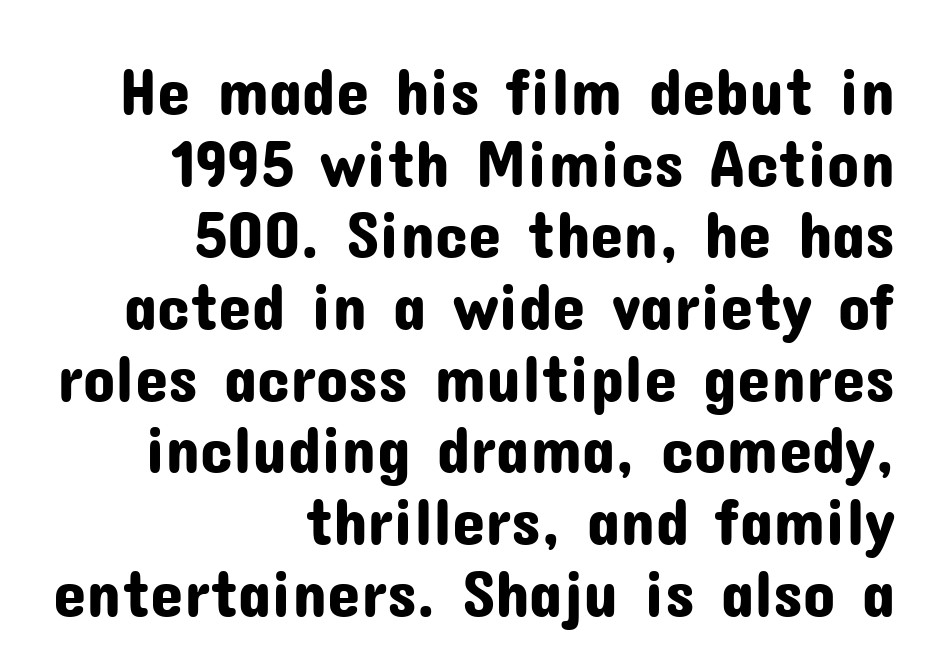
Rule under the text: the space is simply empty. Nothing sits at the stroke ends, so this counts as sans-serif. In terms of letterspacing, this is plain default setting. Where is the straight margin? On the right.
